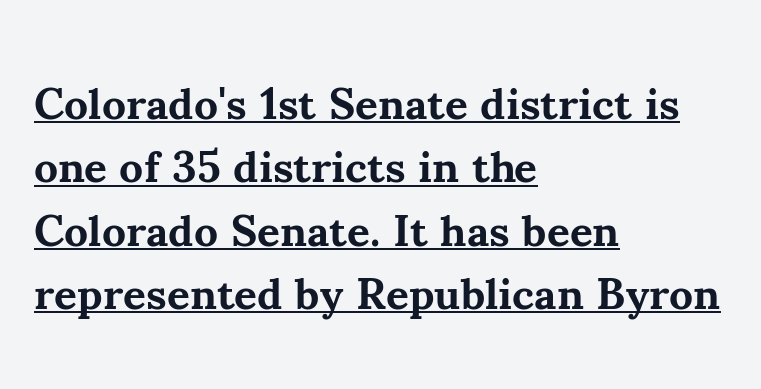
{"serif": "yes", "italic": "no", "bold": "yes", "weight": "bold", "width": "normal", "stroke_contrast": "medium", "x_height": "small", "monospaced": "no", "underline": "yes", "align": "left", "line_spacing": "normal", "line_spacing_ratio": 1.44, "letter_spacing": "normal", "letter_spacing_em": 0.0, "glyph_px": 44}
